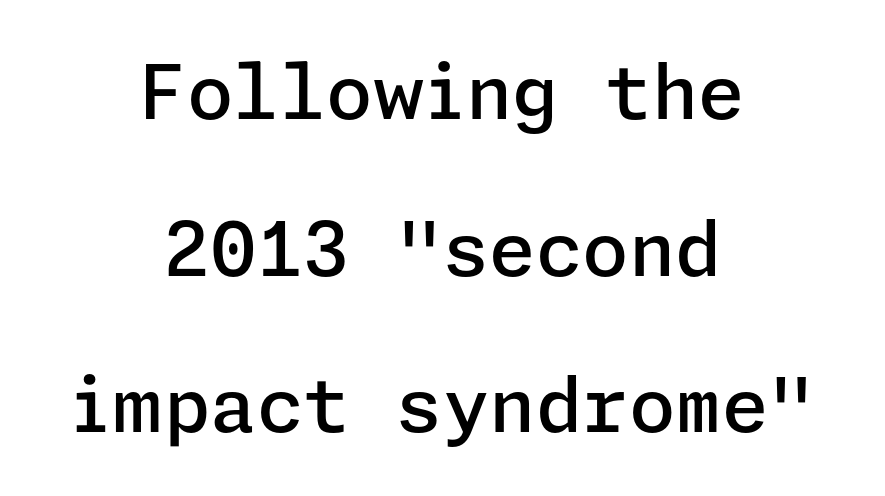
The image shows 75 px semibold sans-serif type, upright; set centered, loose line spacing (2.09x), normal letter spacing, not underlined; low stroke contrast and a medium x-height.
